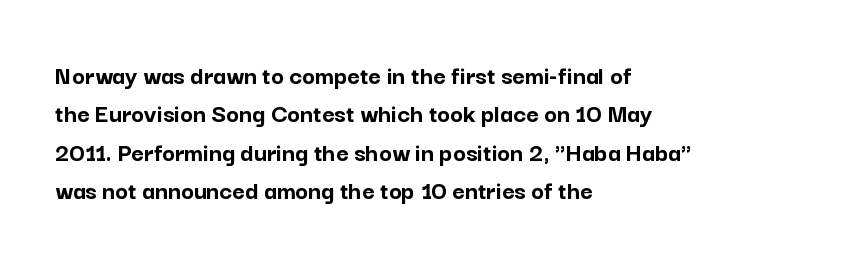
{"italic": "no", "bold": "yes", "underline": "no", "align": "left", "line_spacing": "normal", "line_spacing_ratio": 1.42, "letter_spacing": "normal", "letter_spacing_em": 0.0, "glyph_px": 27}
